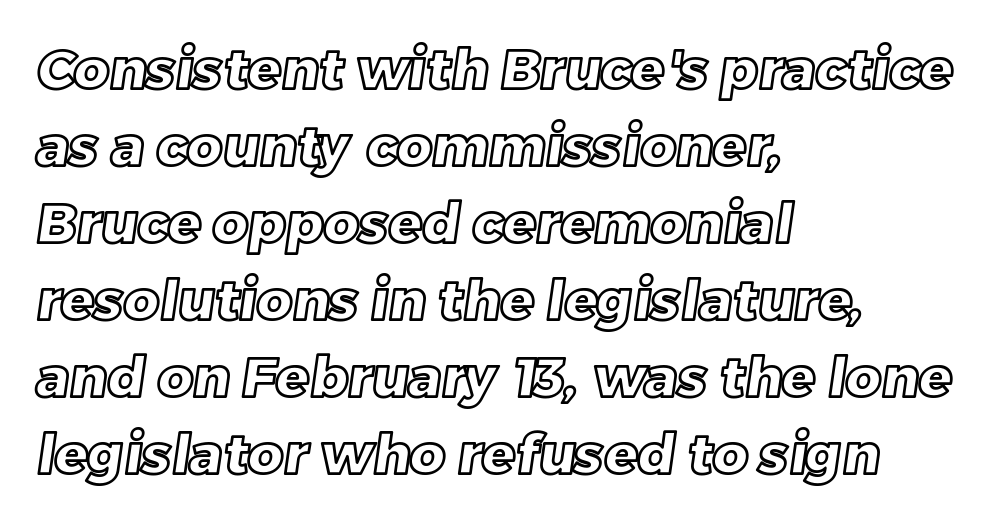
Q: Is the text underlined? A: No.
Q: How is the paragraph aligned? A: Left-aligned.
Q: Is the spacing between letters normal or unusually wide? A: Normal.
Q: Is the spacing between lines tight, normal or loose? A: Normal.
Q: Width (condensed, normal, or wide)? A: Normal.
Q: x-height? A: Large.
Q: Monospaced? A: No.
